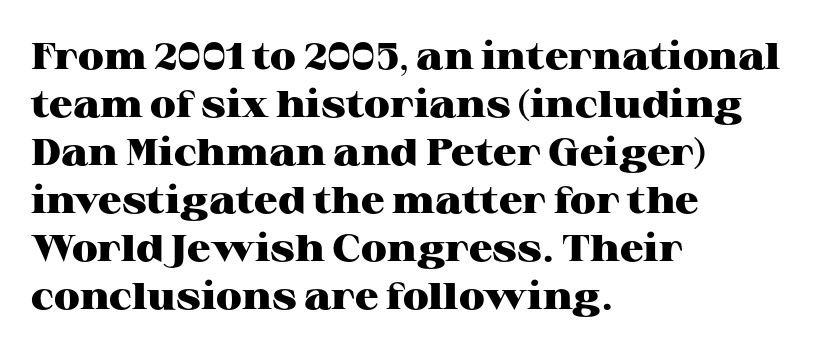
{"serif": "yes", "italic": "no", "bold": "yes", "weight": "heavy", "width": "wide", "stroke_contrast": "high", "x_height": "medium", "monospaced": "no", "underline": "no", "align": "left", "line_spacing": "normal", "line_spacing_ratio": 1.3, "letter_spacing": "normal", "letter_spacing_em": 0.0, "glyph_px": 37}
